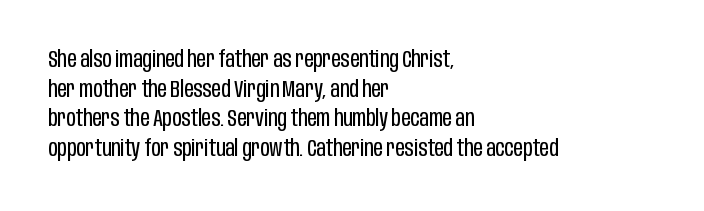
The image shows 23 px text type, upright; set left-aligned, normal line spacing (1.29x), normal letter spacing, not underlined.
